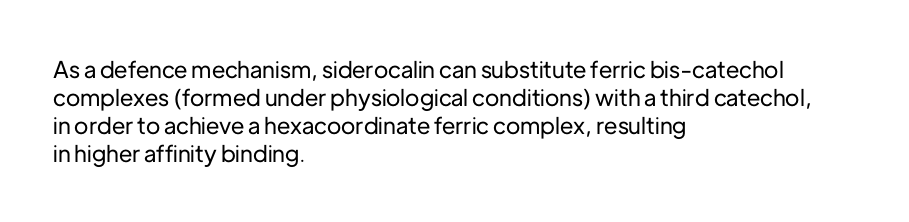
{"italic": "no", "underline": "no", "align": "left", "line_spacing_ratio": 1.22, "letter_spacing": "normal", "letter_spacing_em": 0.0, "glyph_px": 23}
